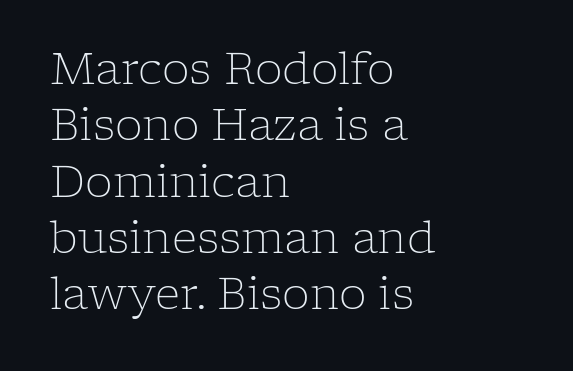
Small tapered or slab feet sit at the stroke ends, so this counts as serif. Casual observation: everything's shoved over to the left. The typography opts for an upright posture over an oblique one. Quick note: underline off. Is this a fixed-width face? No — the glyphs have proportional, varying widths. Is the stroke heavy? The answer is a plain regular-or-lighter.
